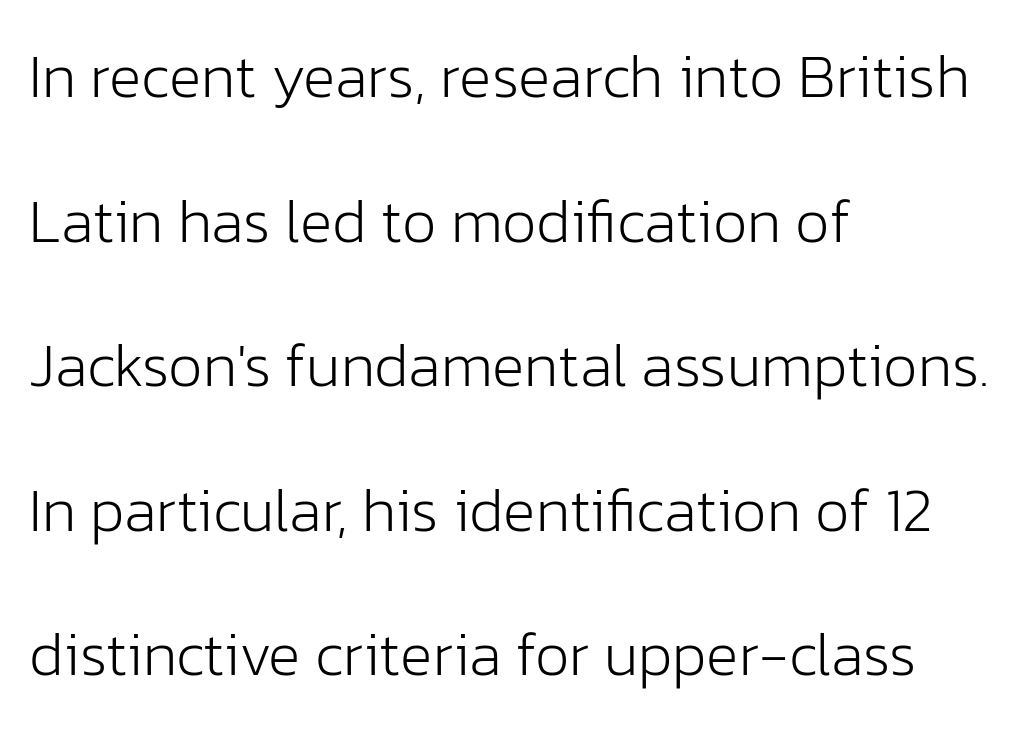
The baseline area is clear. Each line starts at the same left margin while the right side varies. The weight would be labelled regular, book, light, or lighter still. No feet cap the strokes, marking this as sans-serif type. In terms of posture, this sample is upright.
